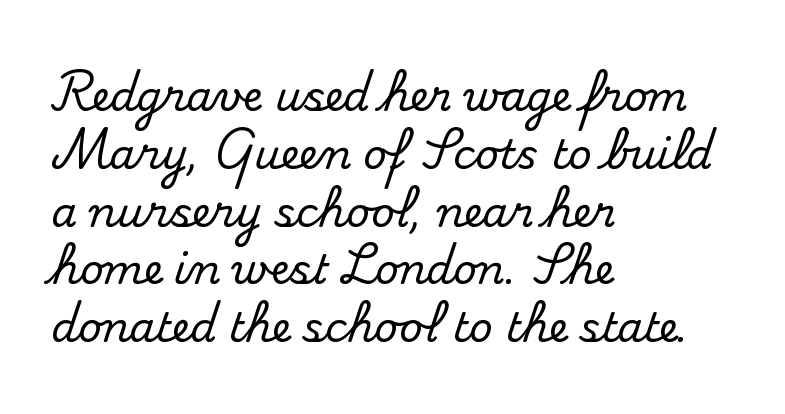
{"width": "normal", "stroke_contrast": "medium", "x_height": "small", "monospaced": "no", "underline": "no", "align": "left", "line_spacing": "normal", "line_spacing_ratio": 1.41, "letter_spacing": "normal", "letter_spacing_em": 0.0, "glyph_px": 41}
